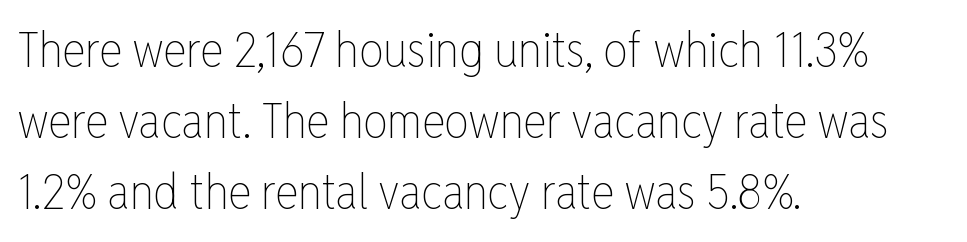
{"italic": "no", "bold": "no", "weight": "thin", "width": "condensed", "stroke_contrast": "low", "x_height": "medium", "monospaced": "no", "underline": "no", "align": "left", "line_spacing": "normal", "line_spacing_ratio": 1.45, "letter_spacing": "normal", "letter_spacing_em": 0.0, "glyph_px": 49}
